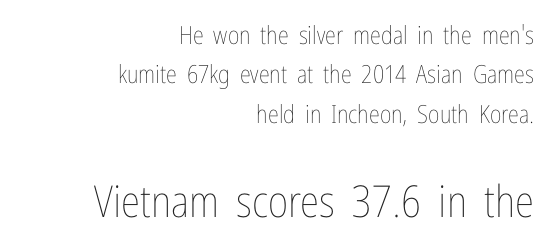
{"italic": "no", "bold": "no", "weight": "thin", "width": "condensed", "stroke_contrast": "low", "x_height": "medium", "monospaced": "no", "underline": "no", "align": "right", "line_spacing": "normal", "line_spacing_ratio": 1.58, "letter_spacing": "normal", "letter_spacing_em": 0.0, "larger_block": "second", "size_ratio": 1.76, "glyph_px": 44}
